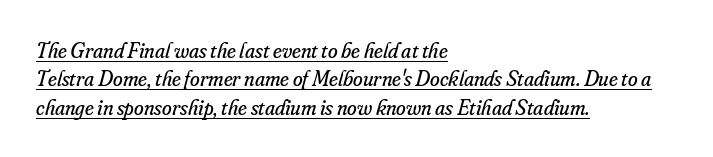
Each word holds together tightly as a unit, with standard inter-letter gaps. A typographer would call this underscored text. Vertical spacing — default. Summary of weight: not heavy and not bold. Italic: yes, the glyphs are oblique. The lines are quadded left.
